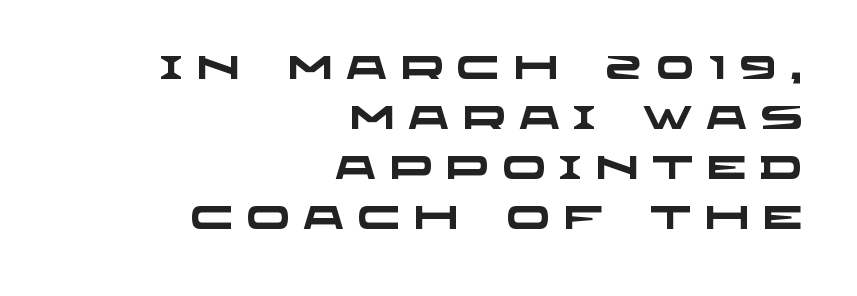
{"serif": "no", "bold": "yes", "weight": "heavy", "width": "wide", "stroke_contrast": "low", "x_height": "large", "monospaced": "no", "underline": "no", "align": "right", "line_spacing": "normal", "line_spacing_ratio": 1.56, "letter_spacing": "wide", "letter_spacing_em": 0.42, "glyph_px": 32}
